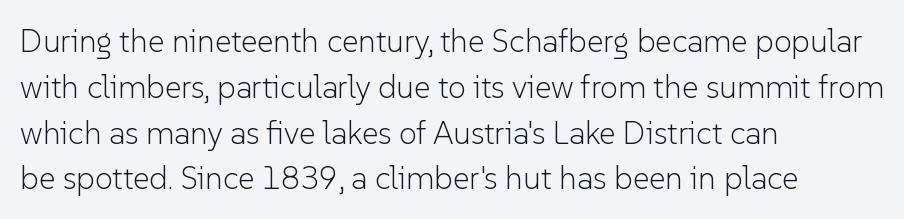
{"serif": "no", "italic": "no", "bold": "no", "weight": "light", "width": "normal", "stroke_contrast": "low", "x_height": "medium", "monospaced": "no", "underline": "no", "align": "left", "line_spacing": "normal", "line_spacing_ratio": 1.43, "letter_spacing": "normal", "letter_spacing_em": 0.0, "glyph_px": 32}
